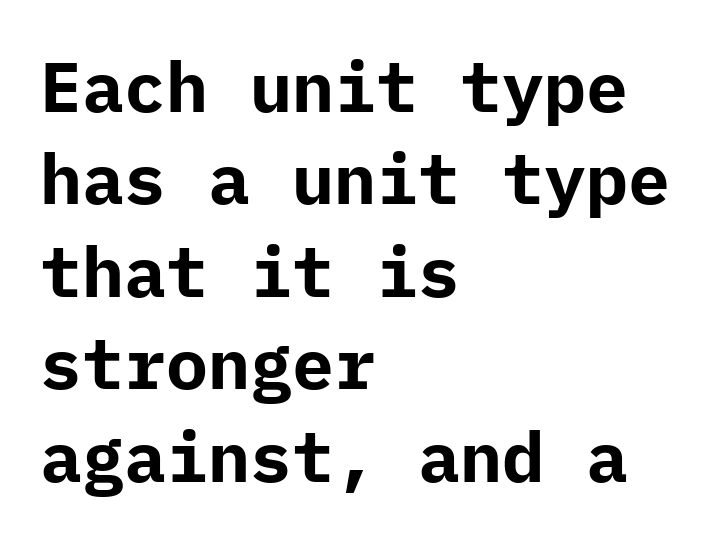
{"serif": "no", "italic": "no", "bold": "yes", "weight": "bold", "width": "normal", "stroke_contrast": "low", "x_height": "medium", "underline": "no", "align": "left", "line_spacing": "normal", "line_spacing_ratio": 1.32, "letter_spacing": "normal", "letter_spacing_em": 0.0, "glyph_px": 70}
